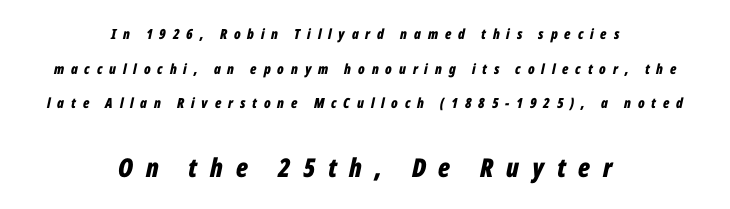
{"italic": "yes", "lean": "right", "slant_degrees": 12, "bold": "yes", "underline": "no", "align": "center", "line_spacing": "loose", "line_spacing_ratio": 2.48, "letter_spacing": "wide", "letter_spacing_em": 0.49, "larger_block": "second", "size_ratio": 1.86, "glyph_px": 26}
